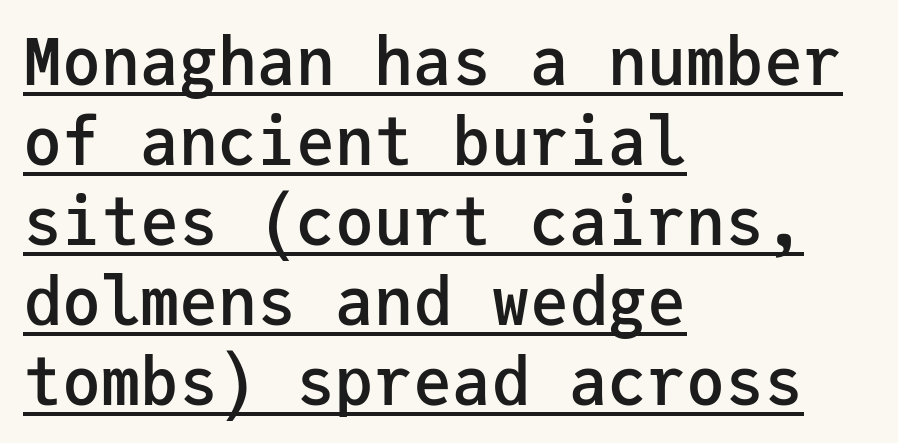
{"serif": "no", "italic": "no", "bold": "semi", "weight": "semibold", "width": "normal", "stroke_contrast": "low", "x_height": "medium", "monospaced": "yes", "underline": "yes", "align": "left", "line_spacing_ratio": 1.23, "letter_spacing": "normal", "letter_spacing_em": 0.0, "glyph_px": 65}
